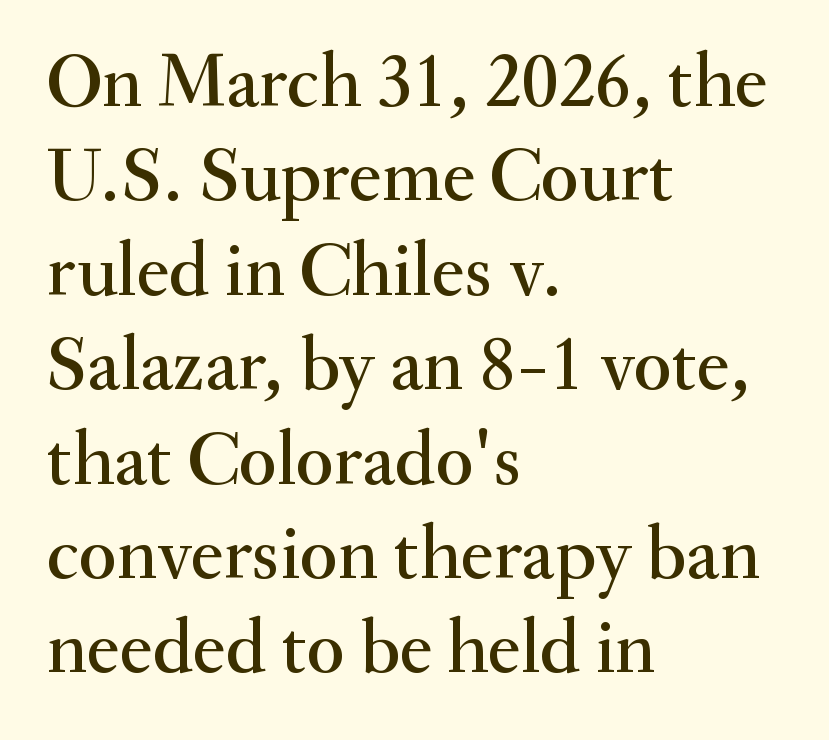
{"serif": "yes", "italic": "no", "width": "normal", "stroke_contrast": "medium", "x_height": "small", "monospaced": "no", "underline": "no", "align": "left", "line_spacing_ratio": 1.21, "letter_spacing": "normal", "letter_spacing_em": 0.0, "glyph_px": 78}
